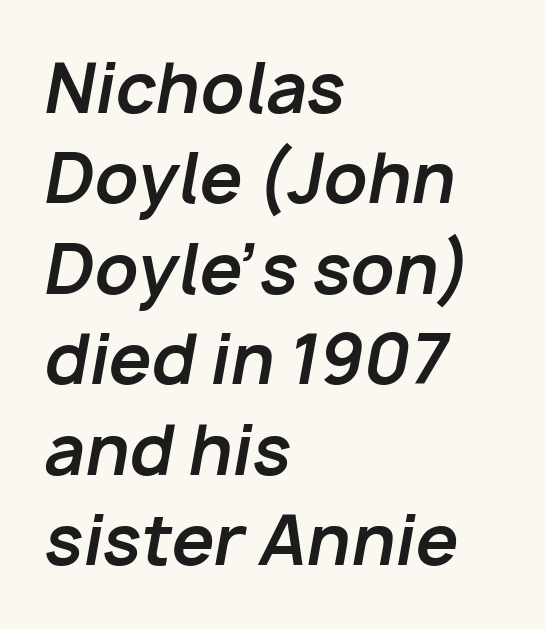
Words float on clear page, feet unadorned. It's the slanting kind of type. These lines are rendered in a variable-pitch font. Where is the straight margin? On the left. The letterforms sit shoulder to shoulder at normal distance. Line spacing here is normal.
